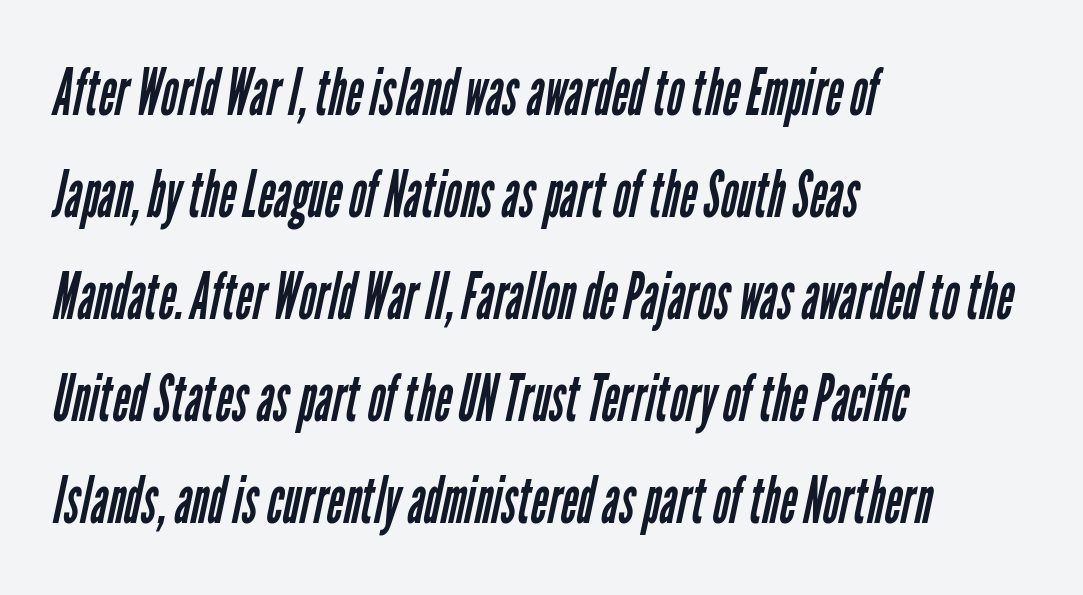
{"serif": "no", "bold": "no", "weight": "regular", "width": "condensed", "stroke_contrast": "low", "x_height": "medium", "monospaced": "no", "underline": "no", "align": "left", "line_spacing": "normal", "line_spacing_ratio": 1.57, "letter_spacing": "normal", "letter_spacing_em": 0.0, "glyph_px": 65}
